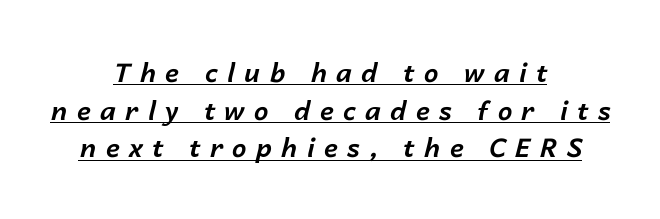
Line starts and ends both wander, symmetrically. This sample keeps an unexceptional amount of space between lines. The tracking reads as deliberately expanded to a designer's eye. Style check: oblique.
